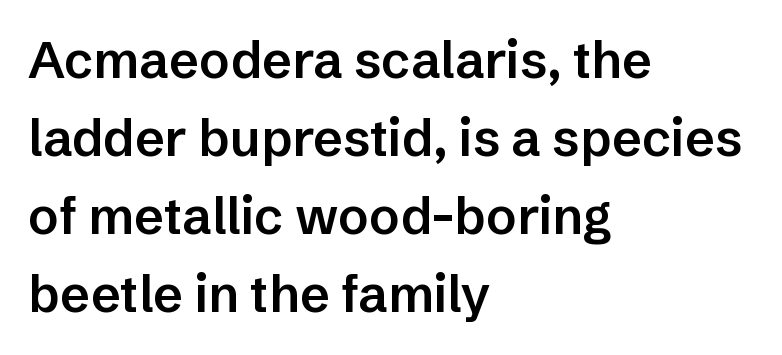
{"serif": "no", "italic": "no", "bold": "semi", "weight": "semibold", "width": "normal", "stroke_contrast": "low", "x_height": "medium", "monospaced": "no", "underline": "no", "align": "left", "line_spacing": "normal", "line_spacing_ratio": 1.53, "letter_spacing": "normal", "letter_spacing_em": 0.0, "glyph_px": 51}
